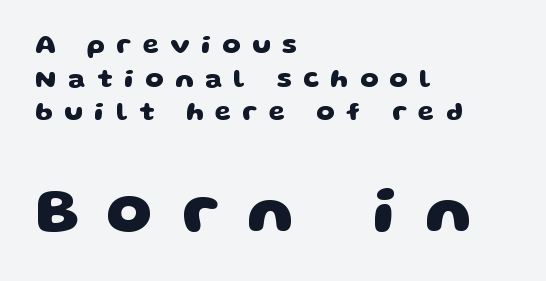
{"serif": "no", "bold": "yes", "weight": "heavy", "width": "wide", "stroke_contrast": "low", "x_height": "large", "monospaced": "no", "underline": "no", "align": "left", "line_spacing": "normal", "line_spacing_ratio": 1.29, "letter_spacing": "wide", "letter_spacing_em": 0.44, "larger_block": "second", "size_ratio": 2.5, "glyph_px": 65}
